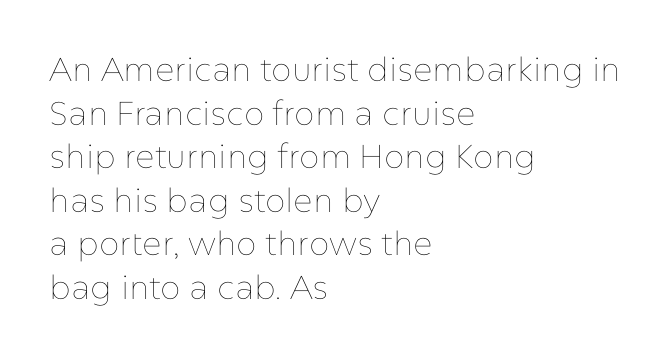
Q: Is the text bold? A: No.
Q: Is the text italic (slanted)? A: No, it is upright.
Q: Is the text underlined? A: No.
Q: How is the paragraph aligned? A: Left-aligned.
Q: Is the spacing between letters normal or unusually wide? A: Normal.
Q: Is the spacing between lines tight, normal or loose? A: Normal.
Q: Width (condensed, normal, or wide)? A: Normal.
Q: Stroke contrast? A: Low.
Q: x-height? A: Medium.
Q: Monospaced? A: No.
